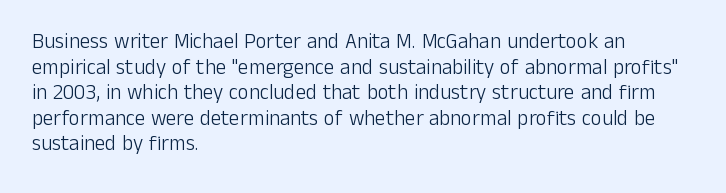
{"italic": "no", "bold": "no", "underline": "no", "align": "left", "line_spacing_ratio": 1.22, "letter_spacing": "normal", "letter_spacing_em": 0.0, "glyph_px": 21}
